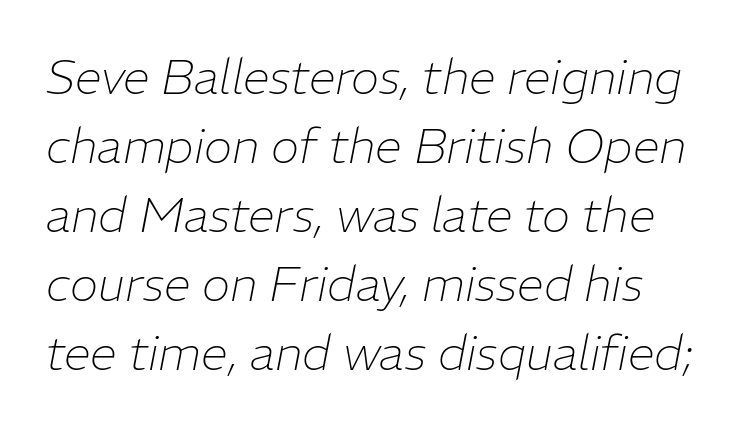
Regular leading. The passage shown is not bold in any degree. Rendered with sloped, italic letterforms. The glyphs are unaccompanied by any horizontal stroke below them. There is no visible air inserted between adjacent glyphs. The rendering uses natural spacing where letterforms have individual widths.
